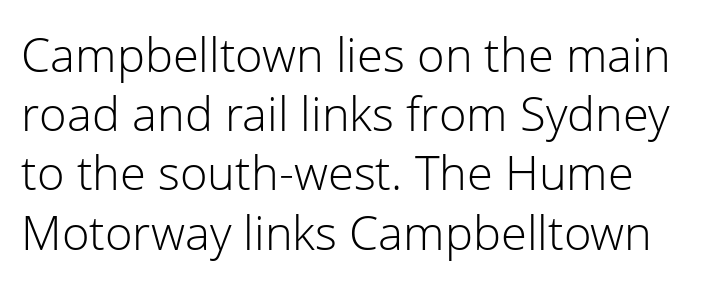
Nothing heavy about these letters — not bold at all. Does extra space separate the letters? No, they use regular spacing. Descender tails drop into unmarked territory. A typesetter would call this proportional, since set widths differ per character.
